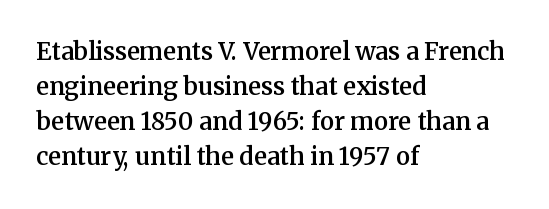
The image shows 24 px text type, upright; set left-aligned, normal line spacing (1.46x), normal letter spacing, not underlined.
